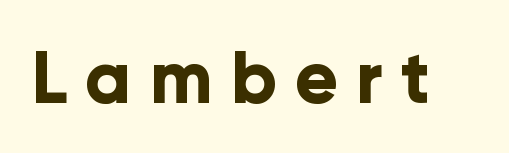
Bold? Absolutely — the strokes are thick and heavy. The letters advance in unequal steps, a hallmark of proportional type. This is the regular roman posture of the typeface. Compared with typical body copy, the letter spacing here is much looser. The space directly below the letters is spotless.
